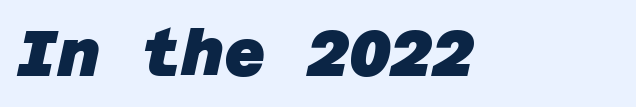
{"serif": "no", "bold": "yes", "weight": "heavy", "width": "normal", "stroke_contrast": "low", "x_height": "large", "underline": "no", "letter_spacing": "normal", "letter_spacing_em": 0.0, "glyph_px": 64}
